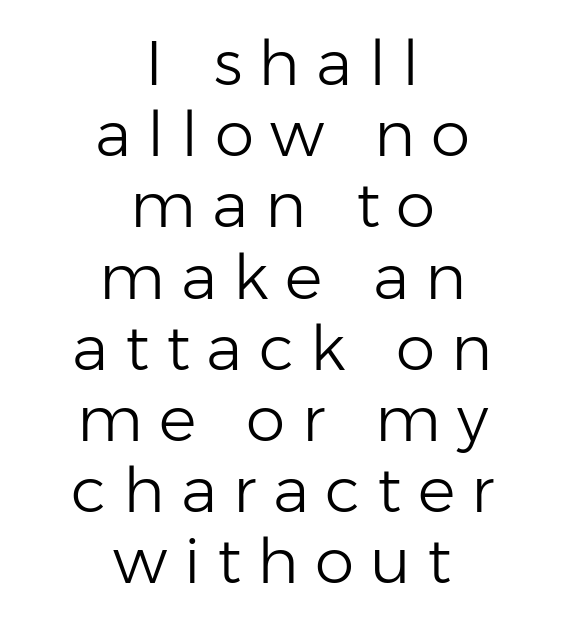
Typographically, this falls in the sans-serif category. These lines stack symmetrically, like a column narrowing and widening about its center. Quick note: underline off. Character widths vary here, with narrow letters taking less room than wide ones.
